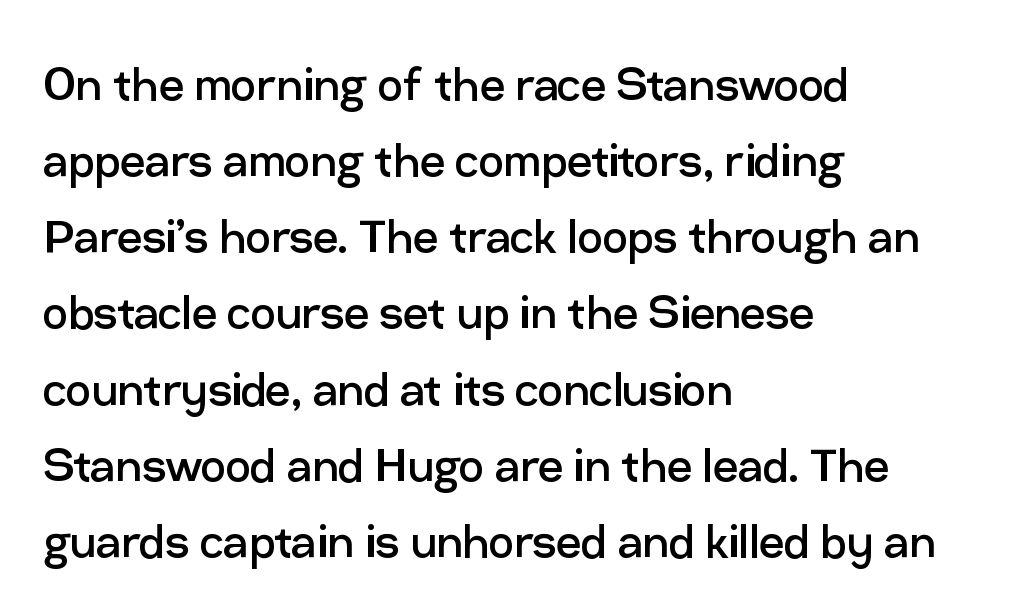
{"serif": "no", "italic": "no", "bold": "no", "weight": "regular", "width": "normal", "stroke_contrast": "low", "x_height": "medium", "monospaced": "no", "underline": "no", "align": "left", "line_spacing": "normal", "line_spacing_ratio": 1.36, "letter_spacing": "normal", "letter_spacing_em": 0.0, "glyph_px": 56}
